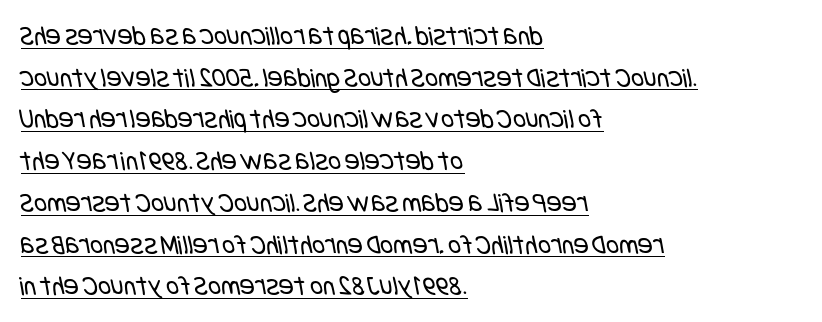
{"serif": "no", "bold": "no", "weight": "regular", "width": "condensed", "stroke_contrast": "low", "x_height": "large", "underline": "yes", "align": "left", "line_spacing": "normal", "line_spacing_ratio": 1.49, "letter_spacing": "normal", "letter_spacing_em": 0.0, "glyph_px": 28}
